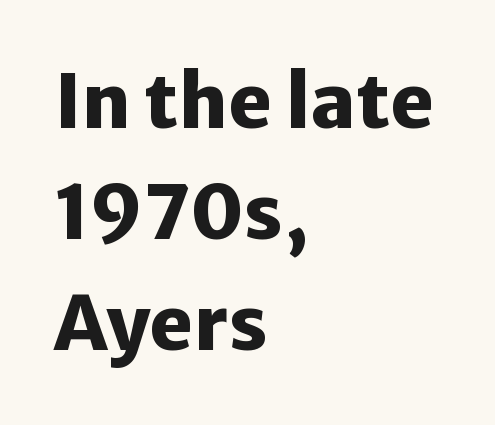
The compositor pushed each line to the left boundary. Between one letter and the next there's only the usual sliver of space. The specimen omits any rule beneath the text block's lines. Typographic density is high because the face is bold. In terms of posture, this sample is upright.
